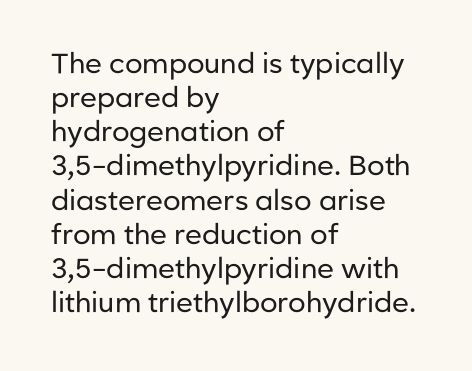
Q: Is the text bold? A: No.
Q: Is the text italic (slanted)? A: No, it is upright.
Q: Is the typeface a serif or a sans-serif typeface? A: Sans-serif.
Q: Is the text underlined? A: No.
Q: How is the paragraph aligned? A: Left-aligned.
Q: Is the spacing between letters normal or unusually wide? A: Normal.
Q: Width (condensed, normal, or wide)? A: Normal.
Q: Stroke contrast? A: Low.
Q: x-height? A: Medium.
Q: Monospaced? A: No.
